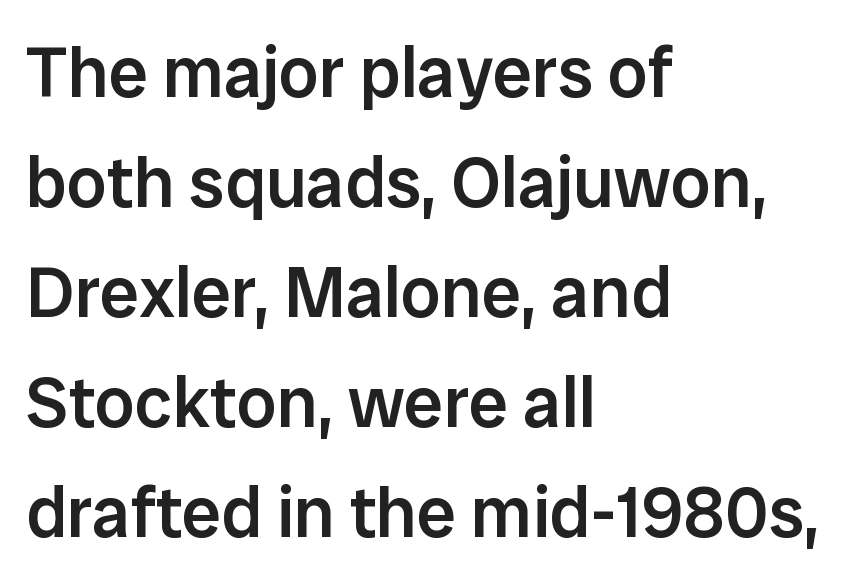
{"serif": "no", "italic": "no", "bold": "semi", "weight": "semibold", "width": "normal", "stroke_contrast": "low", "x_height": "medium", "monospaced": "no", "underline": "no", "align": "left", "line_spacing": "normal", "line_spacing_ratio": 1.55, "letter_spacing": "normal", "letter_spacing_em": 0.0, "glyph_px": 71}
